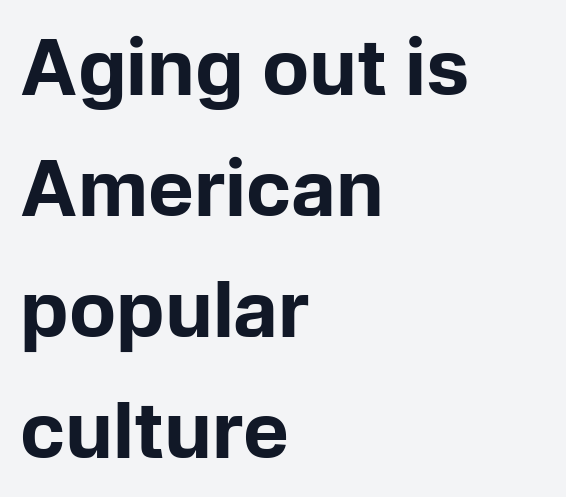
{"serif": "no", "italic": "no", "bold": "yes", "weight": "bold", "width": "normal", "stroke_contrast": "low", "x_height": "medium", "monospaced": "no", "underline": "no", "align": "left", "line_spacing": "normal", "line_spacing_ratio": 1.57, "letter_spacing": "normal", "letter_spacing_em": 0.0, "glyph_px": 77}
